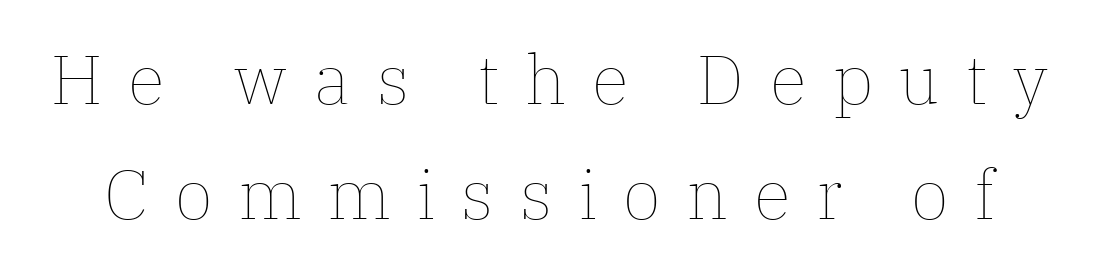
The image shows 69 px thin type, upright; set normal line spacing (1.66x), unusually wide letter spacing (+0.38 em), not underlined; low stroke contrast and a medium x-height.
